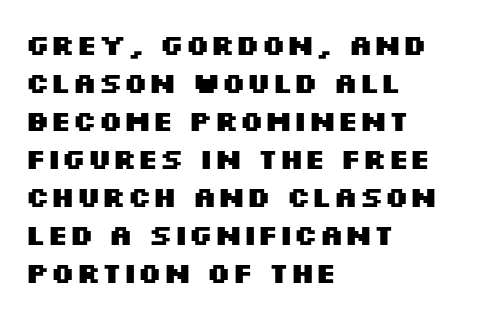
The designer left line spacing at the default. This sample uses plain, unmodified letter spacing. How heavy is the stroke? Heavy — this is a bold. Underlining? Definitely not there.
